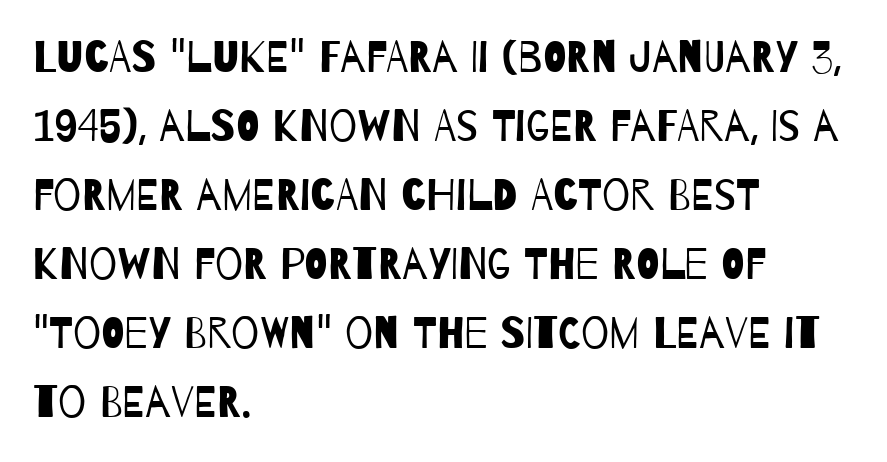
In terms of letterspacing, this is plain default setting. Stems here are at most as thick as an everyday book face. No word sits above an underline. Note the varied advance widths — an 'i' is clearly narrower than an 'm'.
